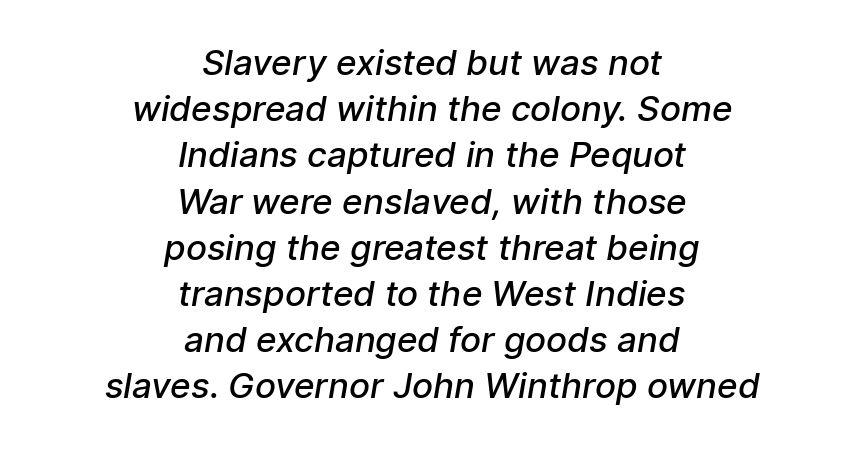
The image shows 35 px semibold sans-serif type; set centered, normal line spacing (1.32x), normal letter spacing, not underlined; low stroke contrast and a medium x-height.
